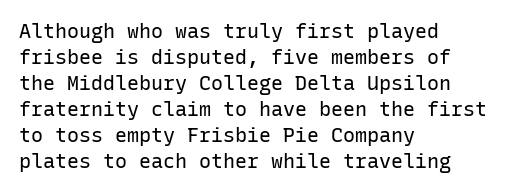
Q: Is the text bold? A: No.
Q: Is the text italic (slanted)? A: No, it is upright.
Q: Is the text underlined? A: No.
Q: How is the paragraph aligned? A: Left-aligned.
Q: Is the spacing between letters normal or unusually wide? A: Normal.
Q: Is the spacing between lines tight, normal or loose? A: Normal.
